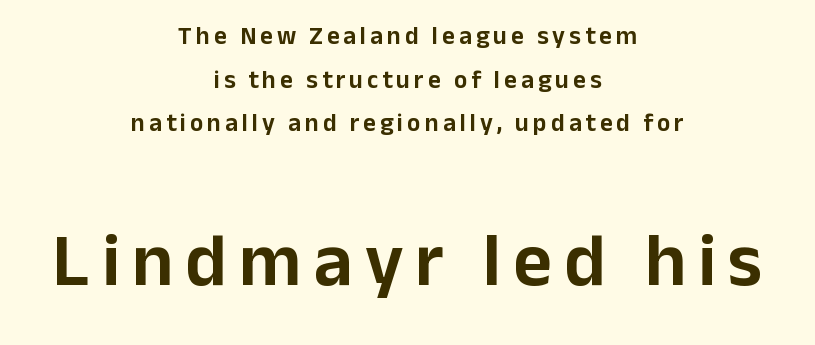
The image shows 75 px sans-serif type, upright; set centered, line spacing 1.75x, not underlined; the second (bottom) block is 3.0x larger; low stroke contrast and a medium x-height.
